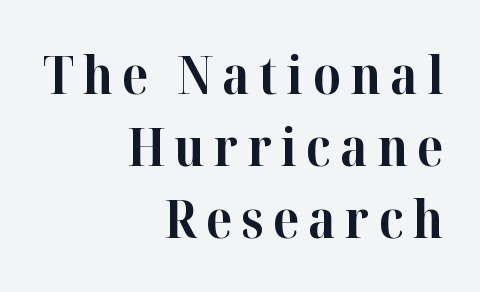
The image shows 53 px bold serif type, upright; set right-aligned, normal line spacing (1.36x), not underlined; high stroke contrast and a medium x-height.
